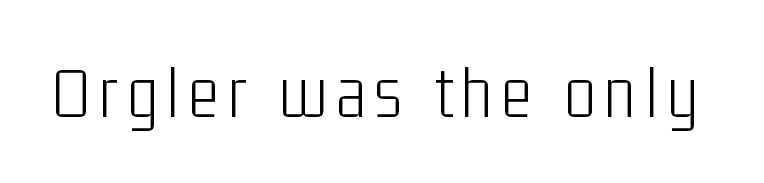
The image shows 74 px light, condensed sans-serif type, upright; set not underlined; low stroke contrast and a medium x-height.
